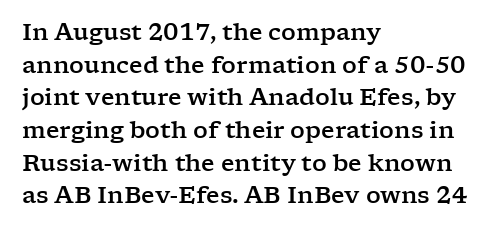
Q: Is the text italic (slanted)? A: No, it is upright.
Q: Is the text underlined? A: No.
Q: How is the paragraph aligned? A: Left-aligned.
Q: Is the spacing between letters normal or unusually wide? A: Normal.
Q: Is the spacing between lines tight, normal or loose? A: Normal.
